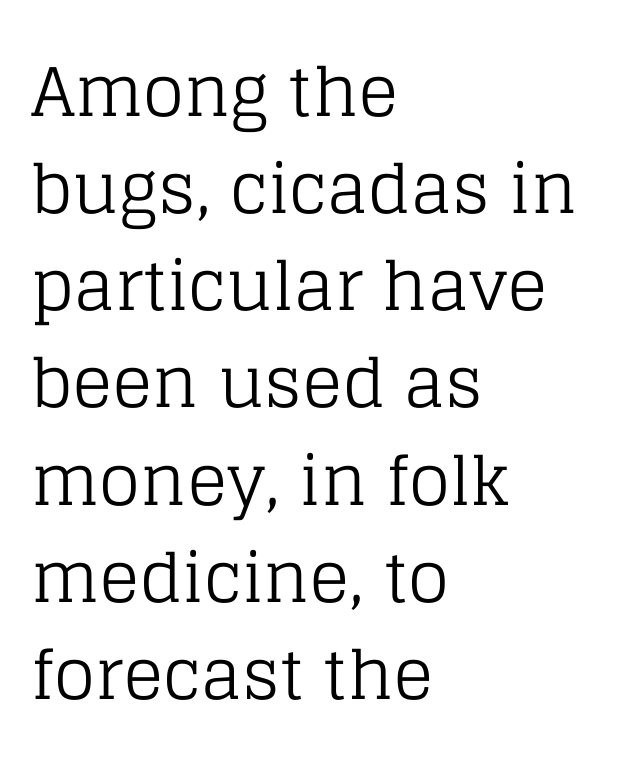
{"serif": "yes", "italic": "no", "bold": "no", "weight": "regular", "width": "normal", "stroke_contrast": "low", "x_height": "large", "monospaced": "no", "underline": "no", "align": "left", "line_spacing": "normal", "line_spacing_ratio": 1.45, "letter_spacing": "normal", "letter_spacing_em": 0.0, "glyph_px": 67}
